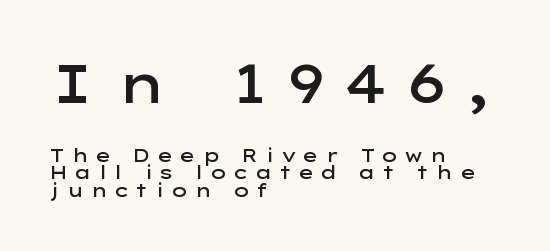
The image shows 54 px semibold, wide sans-serif type, upright; set left-aligned, tight line spacing (0.96x), unusually wide letter spacing (+0.32 em), not underlined; the first (top) block is 3.0x larger; low stroke contrast and a medium x-height.
